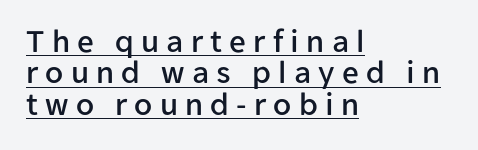
The lines are quadded left. Each line of the rendering has a horizontal stroke beneath the glyphs. In terms of leading, this rendering errs on the cramped side. This sample uses an upright cut, with every glyph sitting square on the baseline. Loose tracking; the words dissolve into strings of separated letters. Font category for this specimen: sans-serif.
